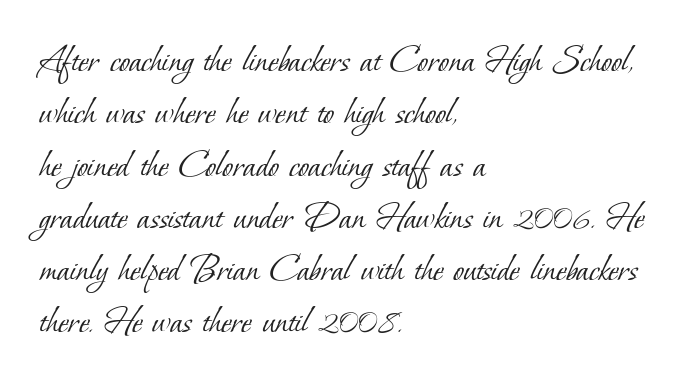
The rows are spaced the way most documents space them. To sum up the face: it has serifs. Counters stay open thanks to moderate or lighter strokes. These lines keep a tight, regular rhythm from letter to letter.
